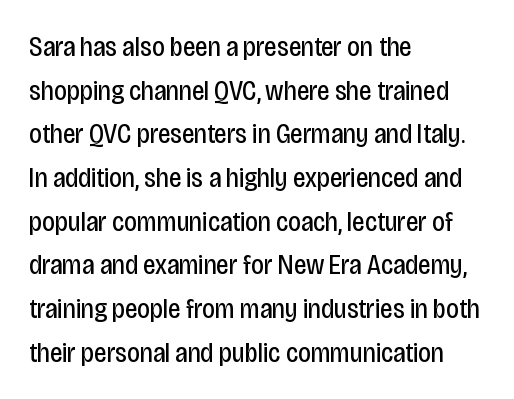
Q: Is the text bold? A: No.
Q: Is the text italic (slanted)? A: No, it is upright.
Q: Is the typeface a serif or a sans-serif typeface? A: Sans-serif.
Q: Is the text underlined? A: No.
Q: How is the paragraph aligned? A: Left-aligned.
Q: Is the spacing between letters normal or unusually wide? A: Normal.
Q: Is the spacing between lines tight, normal or loose? A: Normal.
Q: Width (condensed, normal, or wide)? A: Condensed.
Q: Stroke contrast? A: Low.
Q: x-height? A: Large.
Q: Monospaced? A: No.
